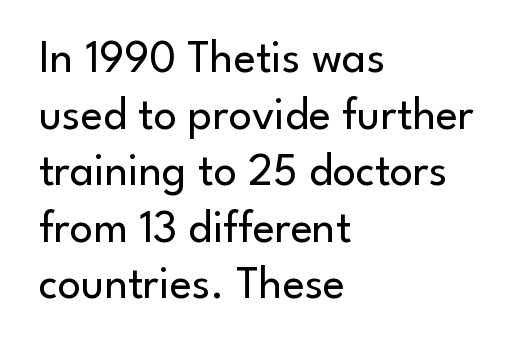
Proportional: the letters do not fall into vertical columns. The font's upright variant was chosen for this text. You can tell from the bare stems that sans-serif type was used. Letters have the restrained weight of plain body copy at most. The paragraph shown leans on its left margin. Compared with typical body copy, the letter spacing here is the same.
